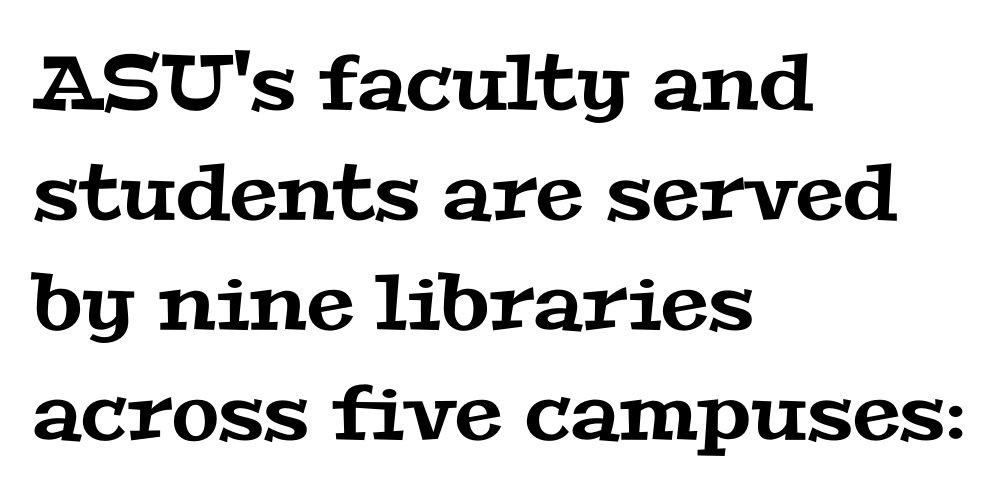
Letterform terminals end in serifs throughout the passage. A typesetter would call this proportional, since set widths differ per character. In terms of letterspacing, this is plain default setting. Vertically, the passage feels balanced, rows spaced as you'd expect. Check under the words: just untouched page.
